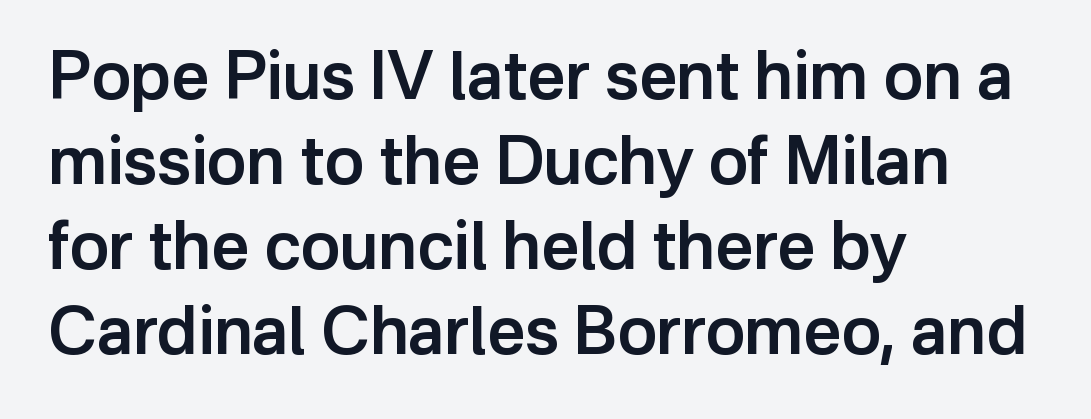
Nope, not italic — everything's standing straight. The space beneath each line is pristine and unruled. This sample is left-justified, so line endings fall wherever the words run out. As a designer I'd log this as weight 600, semibold. Whoever set this chose a conventional vertical rhythm.
